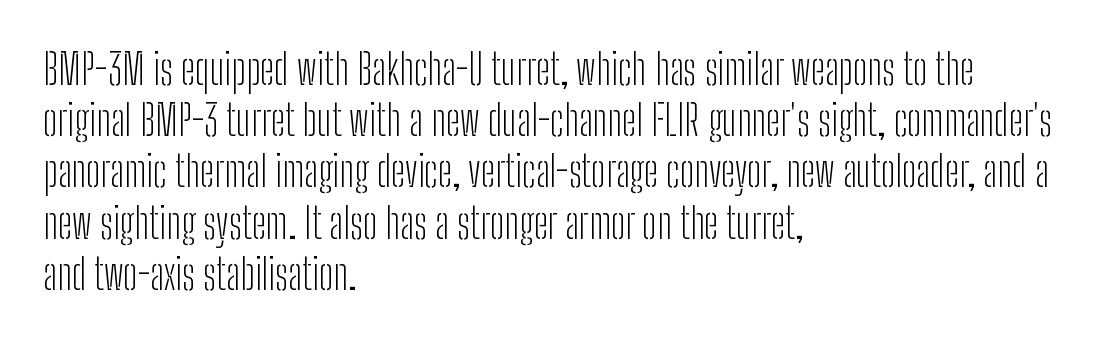
The ragged edge is on the right, which tells us the setting is flush left. The text was rendered using a sans face with plain stroke endings. No italicization has been applied; the sample stays upright. Descender tails drop into unmarked territory. The face used here is rendered with its standard letterfit. You could not count columns in this text — the font is proportionally spaced.
